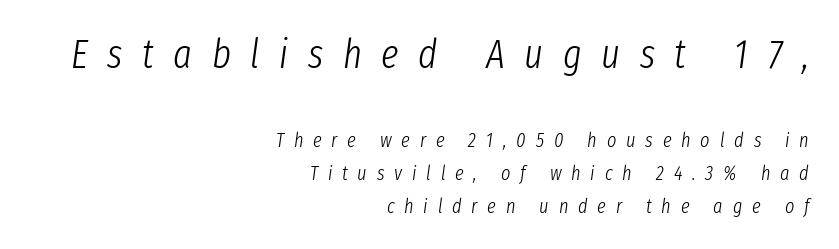
Q: Is the text bold? A: No.
Q: Is the text italic (slanted)? A: Yes, it leans right by about 8 degrees.
Q: Is the text underlined? A: No.
Q: How is the paragraph aligned? A: Right-aligned.
Q: Is the spacing between letters normal or unusually wide? A: Unusually wide.
Q: Is the spacing between lines tight, normal or loose? A: Normal.
Q: Which block of text is set in a larger size, the first (top) or the second (bottom)? A: The first (top) one.
Q: Width (condensed, normal, or wide)? A: Condensed.
Q: Stroke contrast? A: Low.
Q: x-height? A: Medium.
Q: Monospaced? A: No.
